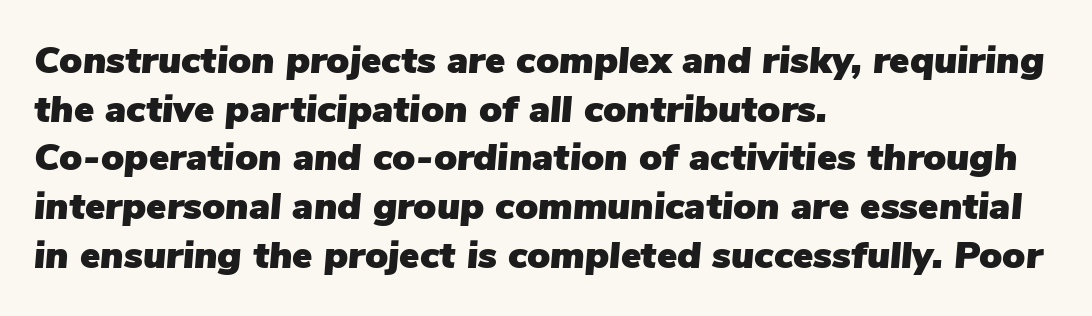
The tracking reads as untouched default to a designer's eye. Here the designer chose a conventional face with non-uniform glyph widths. The string is rendered with underlining switched off. The font's italic variant was chosen for this text. If you measured baseline to baseline, you'd find a middling distance. Horizontal alignment here is leftward, the default for most running prose.
